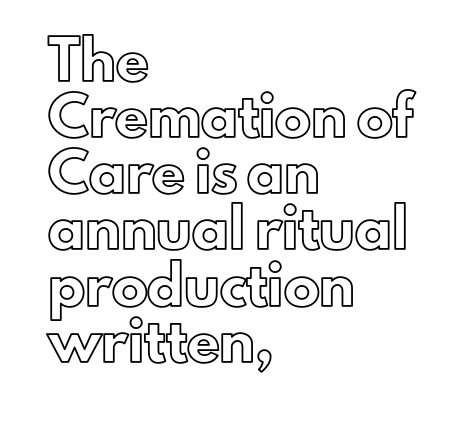
Q: Is the text italic (slanted)? A: No, it is upright.
Q: Is the text underlined? A: No.
Q: How is the paragraph aligned? A: Left-aligned.
Q: Is the spacing between letters normal or unusually wide? A: Normal.
Q: Is the spacing between lines tight, normal or loose? A: Normal.
Q: Width (condensed, normal, or wide)? A: Normal.
Q: x-height? A: Small.
Q: Monospaced? A: No.
